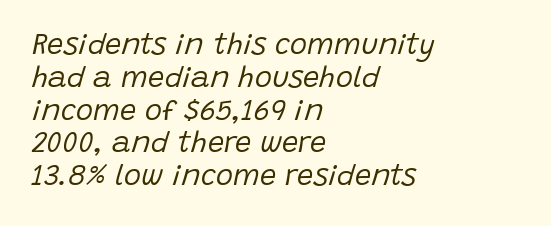
{"italic": "yes", "lean": "right", "slant_degrees": 15, "bold": "no", "weight": "regular", "width": "normal", "stroke_contrast": "low", "x_height": "large", "monospaced": "no", "underline": "no", "align": "left", "line_spacing": "tight", "line_spacing_ratio": 1.13, "letter_spacing": "normal", "letter_spacing_em": 0.0, "glyph_px": 29}
